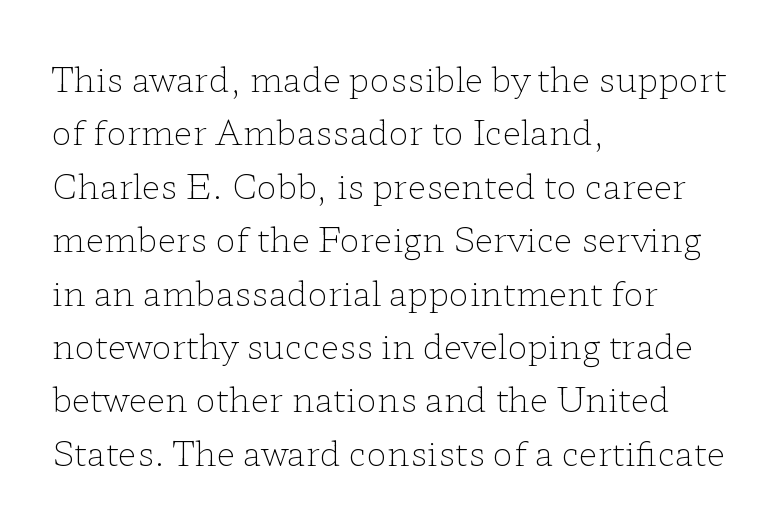
Q: Is the text bold? A: No.
Q: Is the text italic (slanted)? A: No, it is upright.
Q: Is the typeface a serif or a sans-serif typeface? A: Serif.
Q: Is the text underlined? A: No.
Q: How is the paragraph aligned? A: Left-aligned.
Q: Is the spacing between letters normal or unusually wide? A: Normal.
Q: Is the spacing between lines tight, normal or loose? A: Normal.
Q: Width (condensed, normal, or wide)? A: Wide.
Q: Stroke contrast? A: Low.
Q: x-height? A: Medium.
Q: Monospaced? A: No.
